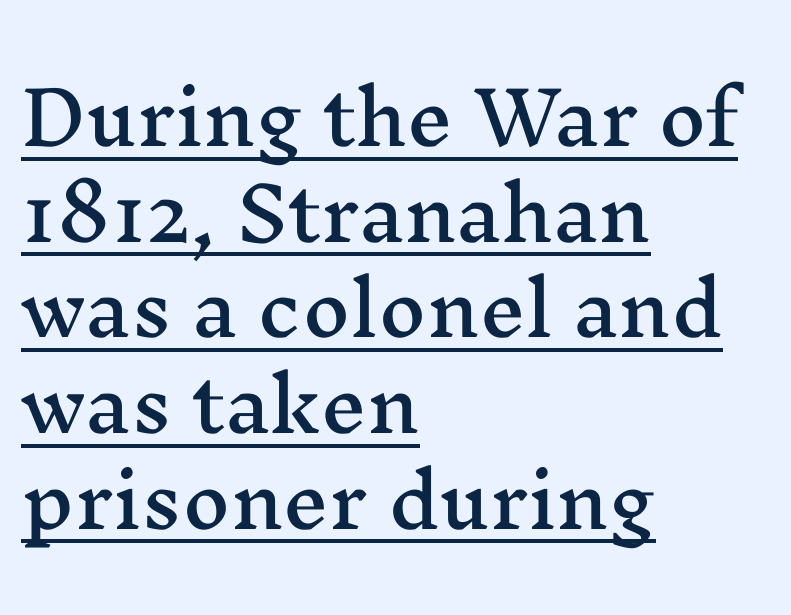
The image shows 73 px wide serif type, upright; set left-aligned, normal line spacing (1.31x), normal letter spacing, underlined; medium stroke contrast and a medium x-height.
